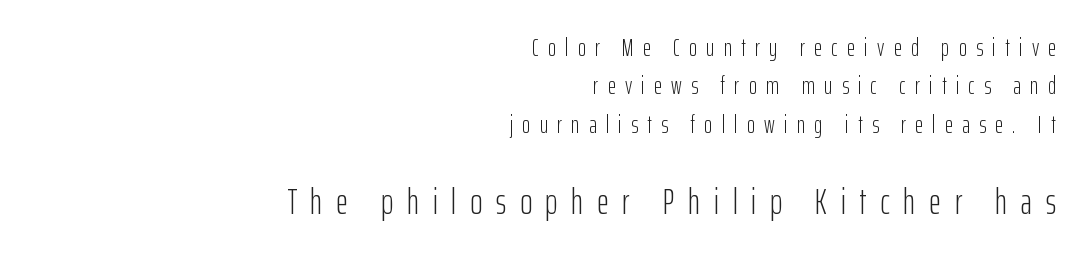
The image shows 37 px light, condensed sans-serif type, upright; set right-aligned, normal line spacing (1.54x), unusually wide letter spacing (+0.37 em), not underlined; the second (bottom) block is 1.48x larger; low stroke contrast and a medium x-height.
